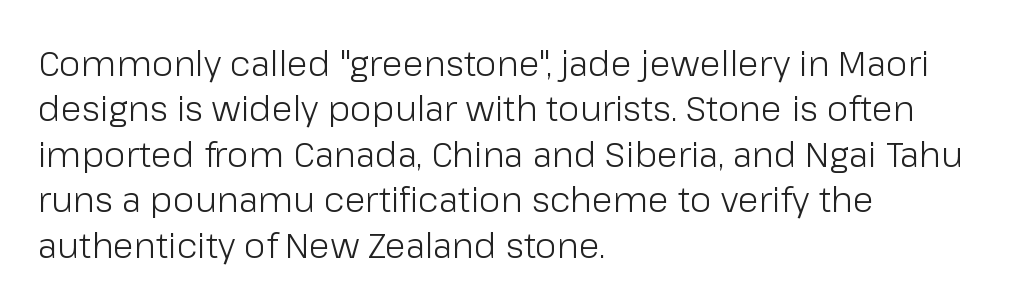
The cut favours lightness, reaching ordinary text weight at its darkest. The type is set solid horizontally, with unmodified tracking. You can tell from the bare stems that sans-serif type was used. Beneath every word, the page is bare. The letters advance in unequal steps, a hallmark of proportional type. Quick note: interline space is typical.
